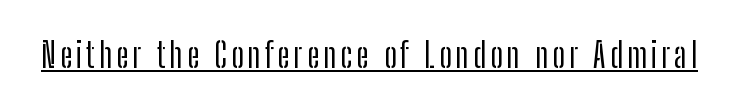
Q: Is the text italic (slanted)? A: No, it is upright.
Q: Is the typeface a serif or a sans-serif typeface? A: Sans-serif.
Q: Is the text underlined? A: Yes.
Q: Width (condensed, normal, or wide)? A: Condensed.
Q: Stroke contrast? A: Low.
Q: x-height? A: Medium.
Q: Monospaced? A: No.
